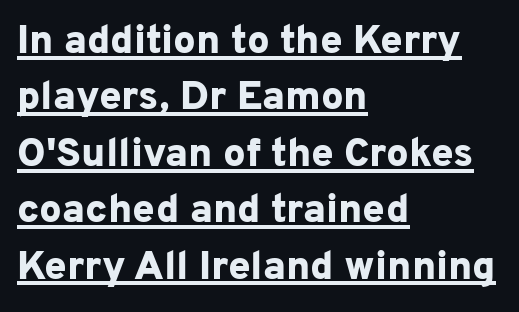
Each letter's strokes conclude bluntly, with no projecting serifs. In terms of leading, this rendering sits right in the middle. Typesetter's note: full bold, strokes at maximum text heaviness. Varying glyph widths throughout — classic text-font behaviour. Somebody hit Ctrl+U on this one — the words are underlined. The lettering holds an erect, upright posture throughout.
